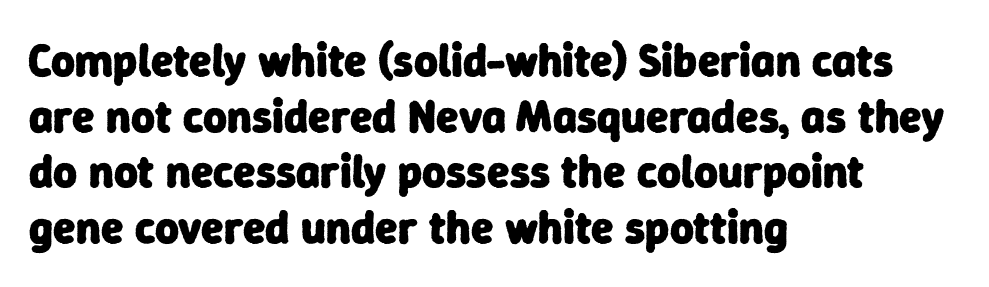
The image shows 46 px heavy sans-serif type; set left-aligned, line spacing 1.21x, normal letter spacing, not underlined; low stroke contrast and a medium x-height.
